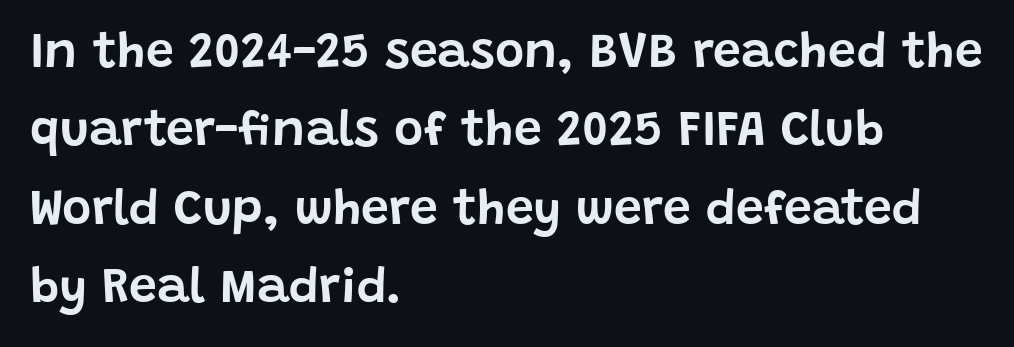
Designer's note — italics off, roman on. The line-height multiplier appears to be the usual default. In terms of letterform style, serifs are entirely absent. Spacing verdict: proportional, widths tailored to each character. Casual observation: everything's shoved over to the left.
